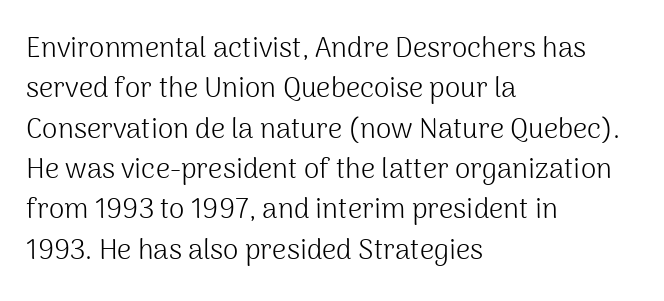
Q: Is the text bold? A: No.
Q: Is the text italic (slanted)? A: No, it is upright.
Q: Is the typeface a serif or a sans-serif typeface? A: Sans-serif.
Q: Is the text underlined? A: No.
Q: How is the paragraph aligned? A: Left-aligned.
Q: Is the spacing between letters normal or unusually wide? A: Normal.
Q: Is the spacing between lines tight, normal or loose? A: Normal.
Q: Width (condensed, normal, or wide)? A: Normal.
Q: Stroke contrast? A: Medium.
Q: x-height? A: Medium.
Q: Monospaced? A: No.
